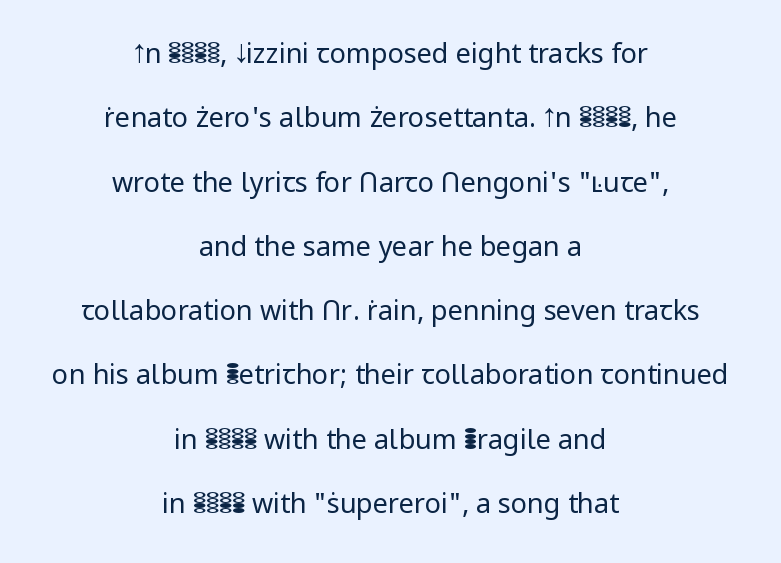
Plain, unruled lines of type. These lines stack symmetrically, like a column narrowing and widening about its center. These lines keep a tight, regular rhythm from letter to letter. Ink coverage per letter is moderate at most.
